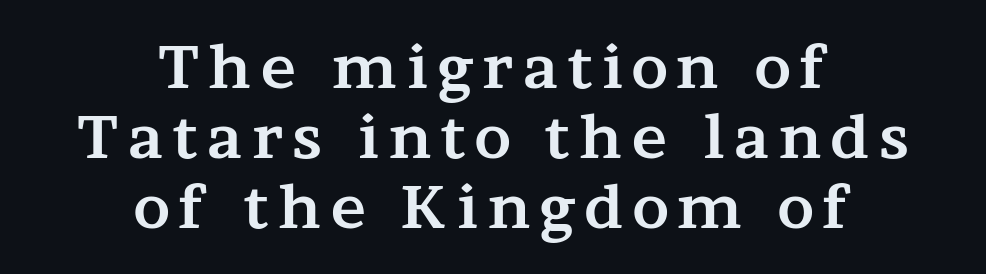
The image shows 59 px bold, wide serif type, upright; set centered, line spacing 1.19x, not underlined; medium stroke contrast and a medium x-height.
